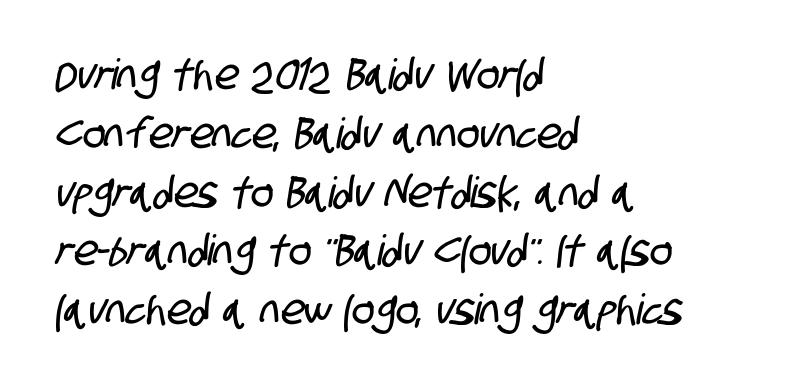
{"serif": "no", "width": "condensed", "stroke_contrast": "low", "x_height": "large", "monospaced": "no", "underline": "no", "align": "left", "line_spacing": "normal", "line_spacing_ratio": 1.4, "letter_spacing": "normal", "letter_spacing_em": 0.0, "glyph_px": 42}
